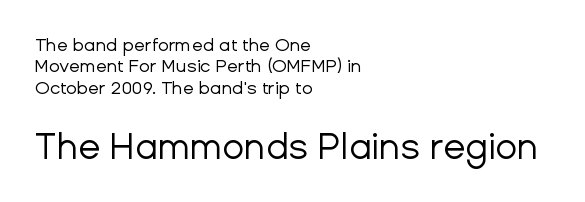
{"serif": "no", "italic": "no", "bold": "no", "weight": "regular", "width": "normal", "stroke_contrast": "low", "x_height": "medium", "monospaced": "no", "underline": "no", "align": "left", "line_spacing_ratio": 1.19, "letter_spacing": "normal", "letter_spacing_em": 0.0, "larger_block": "second", "size_ratio": 2.0, "glyph_px": 36}
